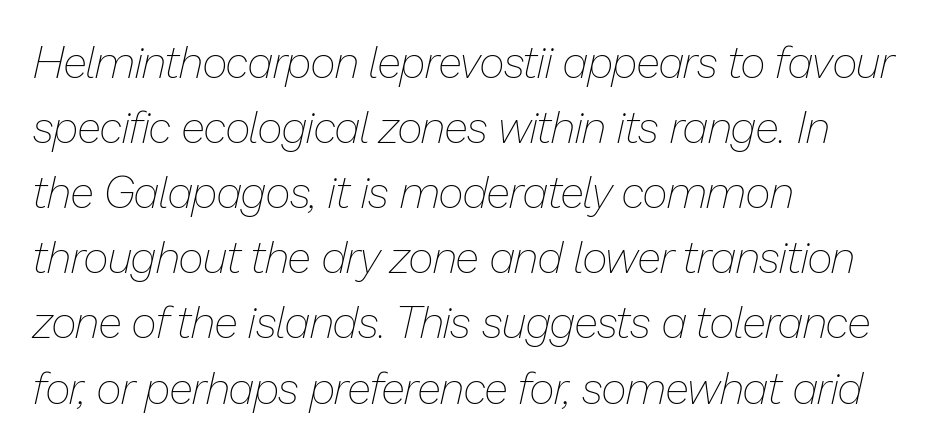
The image shows 44 px thin type, italic (leaning right); set left-aligned, normal line spacing (1.48x), normal letter spacing, not underlined; low stroke contrast and a medium x-height.
